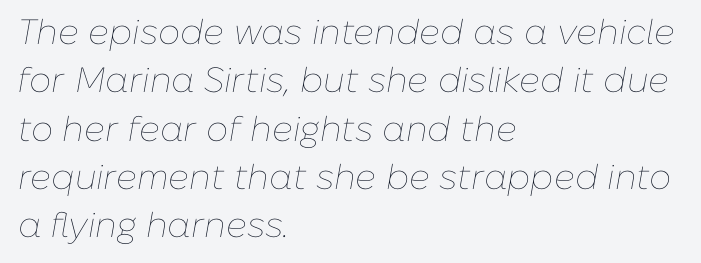
The image shows 35 px thin type, italic (leaning right); set left-aligned, normal line spacing (1.38x), normal letter spacing, not underlined; low stroke contrast and a medium x-height.
